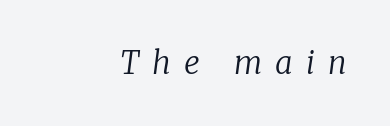
Q: Is the text bold? A: No.
Q: Is the text italic (slanted)? A: Yes, it leans right by about 8 degrees.
Q: Is the typeface a serif or a sans-serif typeface? A: Serif.
Q: Is the text underlined? A: No.
Q: How is the paragraph aligned? A: Right-aligned.
Q: Is the spacing between letters normal or unusually wide? A: Unusually wide.
Q: Width (condensed, normal, or wide)? A: Normal.
Q: Stroke contrast? A: Low.
Q: x-height? A: Medium.
Q: Monospaced? A: No.
